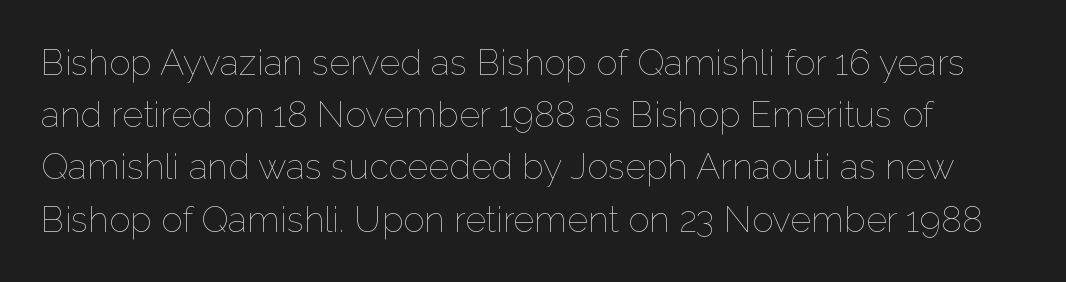
Q: Is the text bold? A: No.
Q: Is the text italic (slanted)? A: No, it is upright.
Q: Is the text underlined? A: No.
Q: Is the spacing between letters normal or unusually wide? A: Normal.
Q: Is the spacing between lines tight, normal or loose? A: Normal.
Q: Width (condensed, normal, or wide)? A: Normal.
Q: Stroke contrast? A: Low.
Q: x-height? A: Medium.
Q: Monospaced? A: No.
